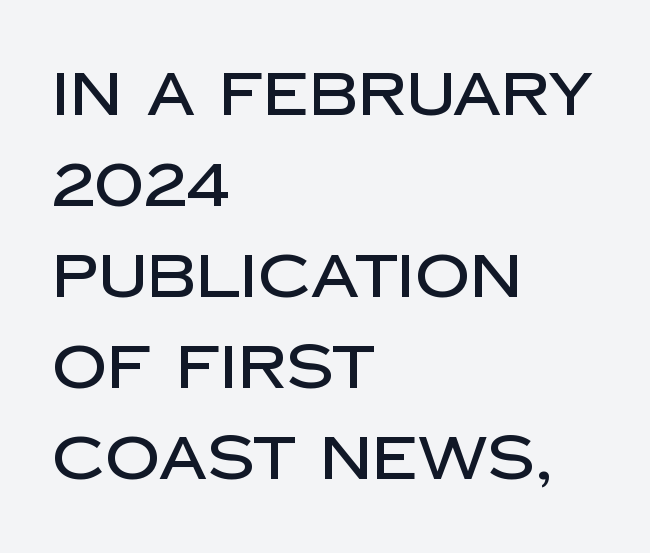
This sample uses plain, unmodified letter spacing. The lines are quadded left. Honestly, the row spacing looks completely unremarkable. Do the letters lean? They stand straight. This rendering employs a face without finishing strokes, i.e., a sans-serif.
